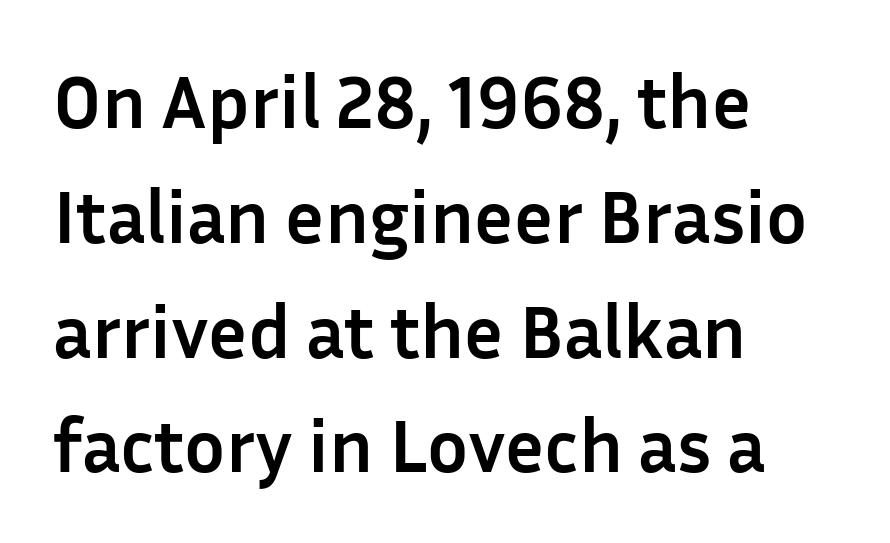
The image shows 76 px semibold sans-serif type, upright; set left-aligned, normal line spacing (1.51x), normal letter spacing, not underlined; low stroke contrast and a medium x-height.
